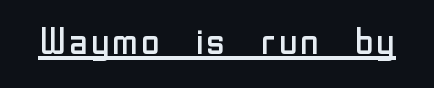
The typography opts for an upright posture over an oblique one. Words appear dense and cohesive because spacing is normal. The passage shown is underscored from start to finish. This is sans-serif lettering, the kind often seen on screens and signage. The rendering uses natural spacing where letterforms have individual widths. Stroke thickness stays within the range of a standard reading face or lighter.
